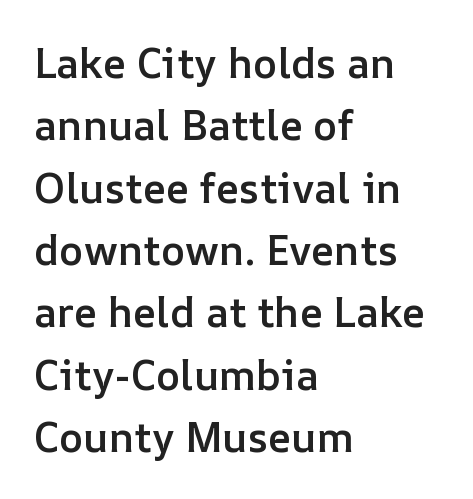
{"italic": "no", "bold": "semi", "weight": "semibold", "width": "normal", "stroke_contrast": "low", "x_height": "medium", "monospaced": "no", "underline": "no", "align": "left", "line_spacing": "normal", "line_spacing_ratio": 1.52, "letter_spacing": "normal", "letter_spacing_em": 0.0, "glyph_px": 41}
